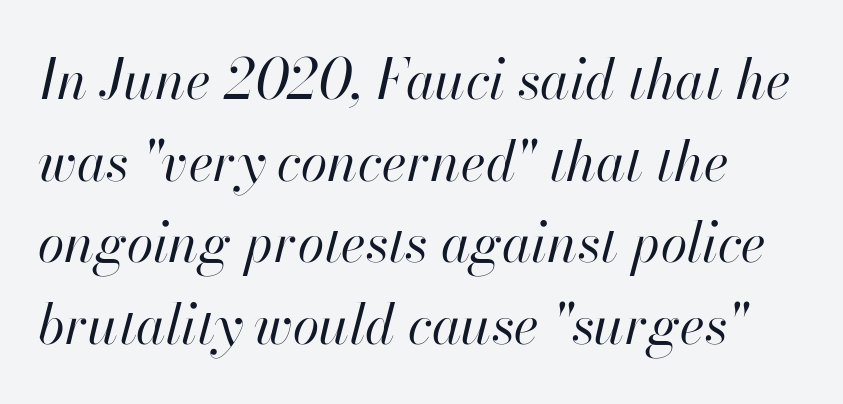
{"italic": "yes", "lean": "right", "slant_degrees": 13, "bold": "no", "weight": "regular", "width": "normal", "stroke_contrast": "high", "x_height": "small", "monospaced": "no", "underline": "no", "line_spacing": "normal", "line_spacing_ratio": 1.51, "letter_spacing": "normal", "letter_spacing_em": 0.0, "glyph_px": 54}
